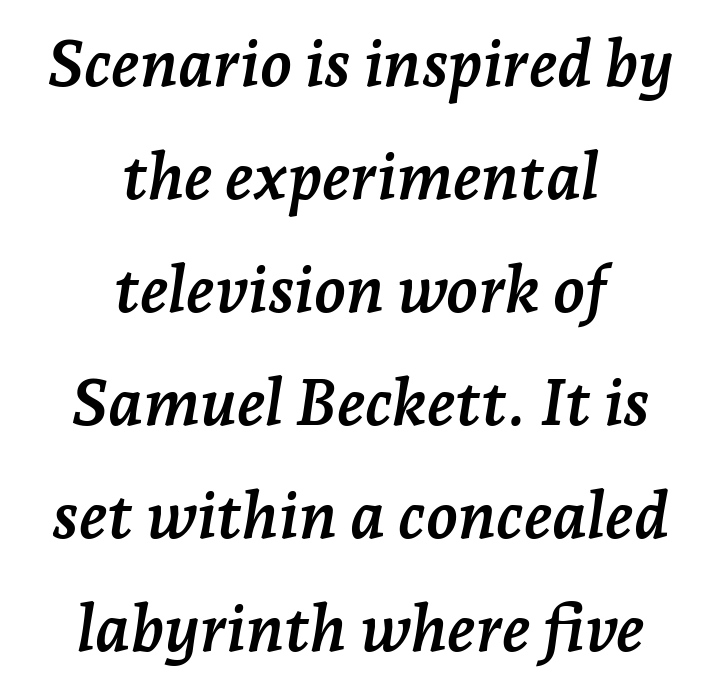
The image shows 65 px semibold serif type, italic (leaning right); set centered, line spacing 1.74x, normal letter spacing, not underlined; low stroke contrast and a medium x-height.
